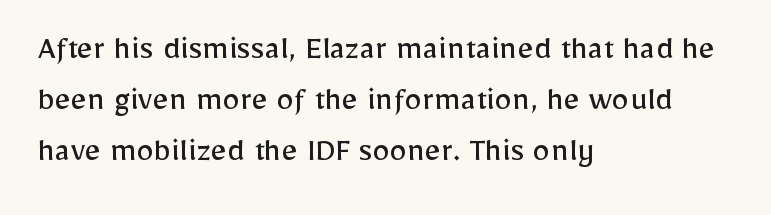
The image shows 35 px regular-weight sans-serif type, upright; set left-aligned, normal line spacing (1.46x), normal letter spacing, not underlined; low stroke contrast and a medium x-height.
